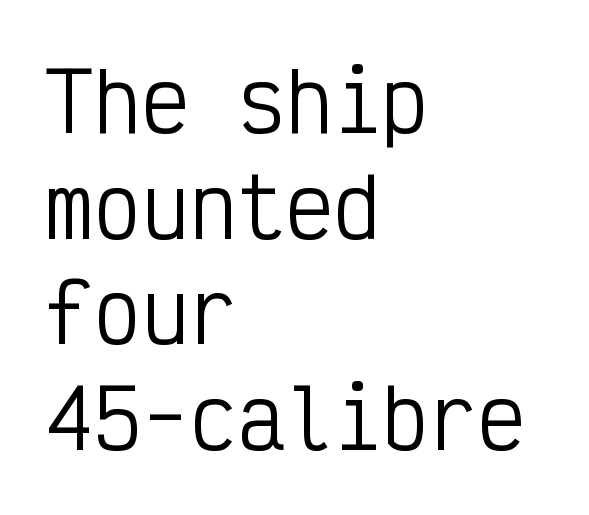
Q: Is the text bold? A: No.
Q: Is the text italic (slanted)? A: No, it is upright.
Q: Is the typeface a serif or a sans-serif typeface? A: Sans-serif.
Q: Is the text underlined? A: No.
Q: How is the paragraph aligned? A: Left-aligned.
Q: Is the spacing between letters normal or unusually wide? A: Normal.
Q: Is the spacing between lines tight, normal or loose? A: Normal.
Q: Width (condensed, normal, or wide)? A: Condensed.
Q: Stroke contrast? A: Low.
Q: x-height? A: Medium.
Q: Monospaced? A: Yes.
